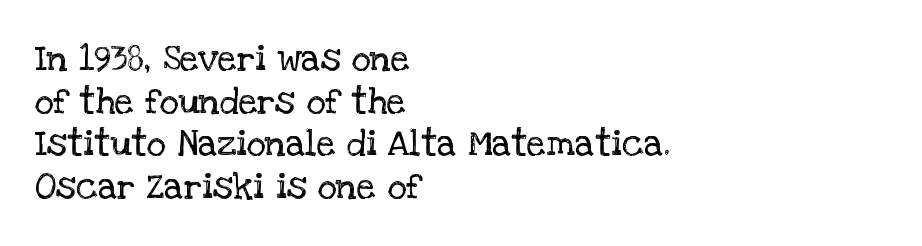
{"serif": "yes", "italic": "no", "bold": "no", "weight": "regular", "width": "normal", "stroke_contrast": "low", "x_height": "large", "monospaced": "no", "underline": "no", "align": "left", "line_spacing": "tight", "line_spacing_ratio": 1.15, "letter_spacing": "normal", "letter_spacing_em": 0.0, "glyph_px": 37}
